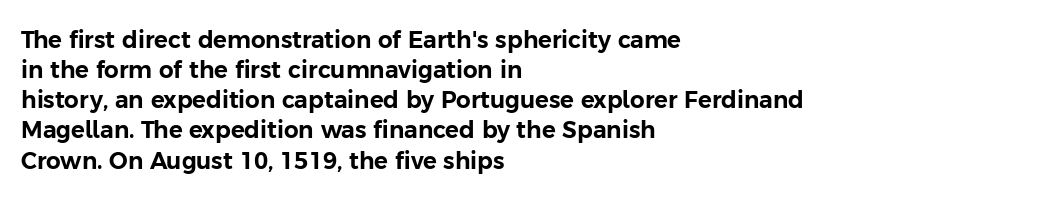
{"italic": "no", "underline": "no", "align": "left", "line_spacing": "normal", "line_spacing_ratio": 1.31, "letter_spacing": "normal", "letter_spacing_em": 0.0, "glyph_px": 23}
